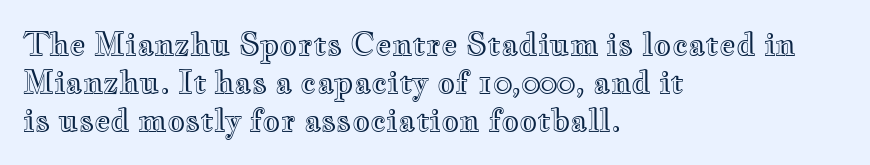
If you drew a line through each stem, it would be perfectly vertical. Lines of text with bare space underneath. Horizontally, the lines are justified to the leading edge only. Standard letterfit; no display-style spreading of the glyphs.
